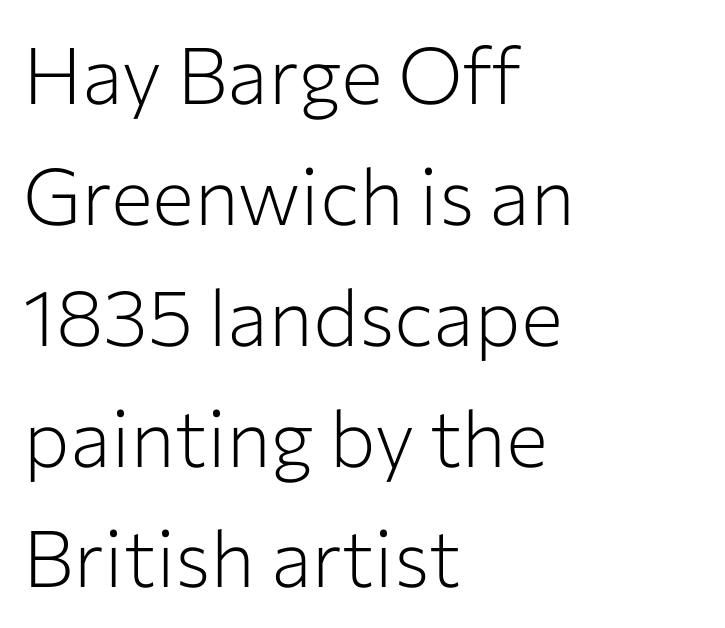
Weight: not bold — regular or lighter. A typesetter would label this face a sans. Default kerning and tracking; the words read as compact shapes. Typeset ragged right — the left edge is the straight one. Students, observe: this is what conventionally led text looks like. These lines are rendered in a variable-pitch font.
